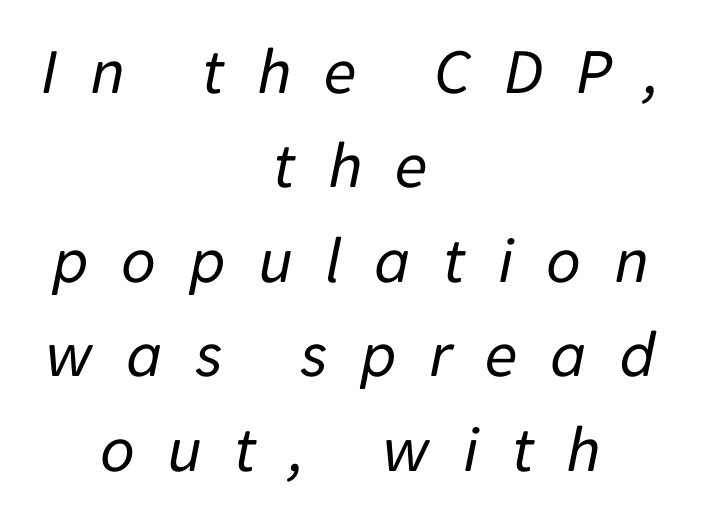
The rendering positions every line midway between the sides. A normal amount of white space separates one row of letters from the next. You could only call the tracking loose — the letters float apart. The passage shown is not bold in any degree.
